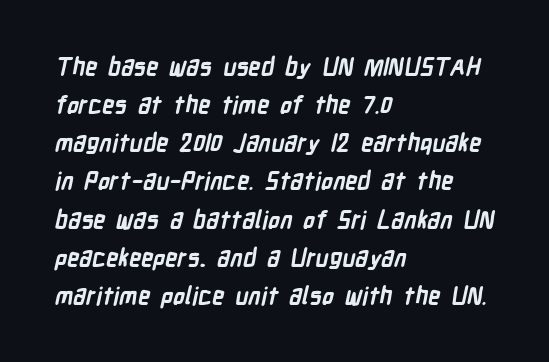
{"bold": "yes", "underline": "no", "align": "left", "line_spacing": "normal", "line_spacing_ratio": 1.59, "letter_spacing": "normal", "letter_spacing_em": 0.0, "glyph_px": 24}
